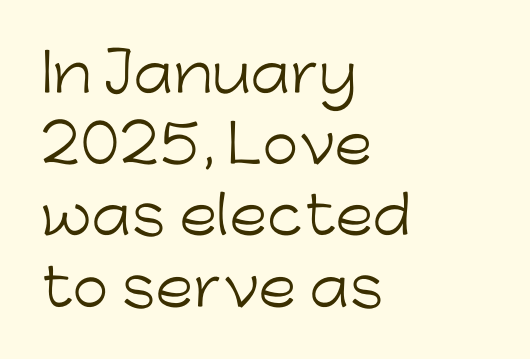
{"serif": "no", "italic": "no", "bold": "no", "weight": "light", "width": "normal", "stroke_contrast": "low", "x_height": "medium", "monospaced": "no", "underline": "no", "align": "left", "line_spacing": "normal", "line_spacing_ratio": 1.37, "letter_spacing": "normal", "letter_spacing_em": 0.0, "glyph_px": 52}
